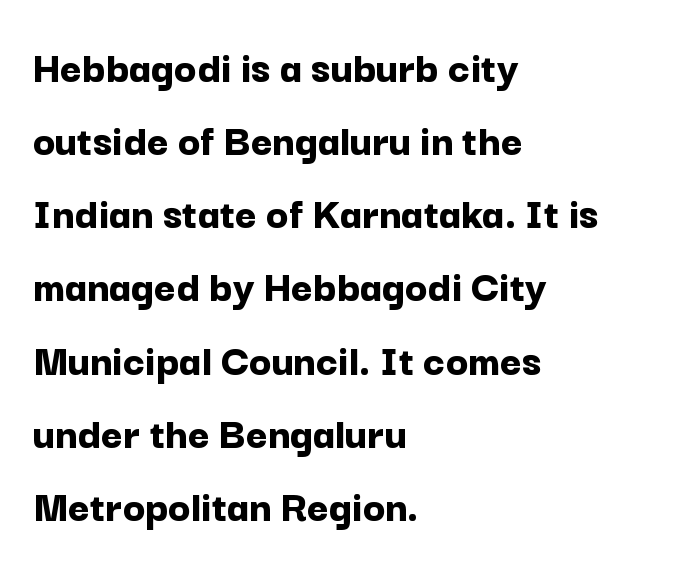
Q: Is the text bold? A: Yes.
Q: Is the text italic (slanted)? A: No, it is upright.
Q: Is the typeface a serif or a sans-serif typeface? A: Sans-serif.
Q: Is the text underlined? A: No.
Q: How is the paragraph aligned? A: Left-aligned.
Q: Is the spacing between letters normal or unusually wide? A: Normal.
Q: Is the spacing between lines tight, normal or loose? A: Normal.
Q: Width (condensed, normal, or wide)? A: Normal.
Q: Stroke contrast? A: Low.
Q: x-height? A: Medium.
Q: Monospaced? A: No.
